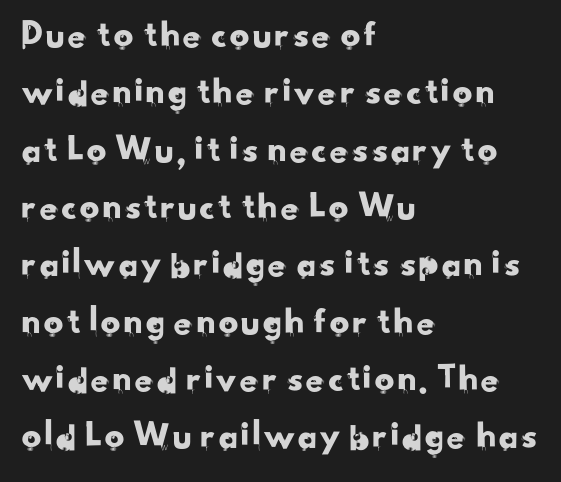
{"serif": "no", "width": "normal", "stroke_contrast": "low", "x_height": "small", "monospaced": "no", "underline": "no", "align": "left", "line_spacing": "normal", "line_spacing_ratio": 1.47, "letter_spacing": "normal", "letter_spacing_em": 0.0, "glyph_px": 39}
